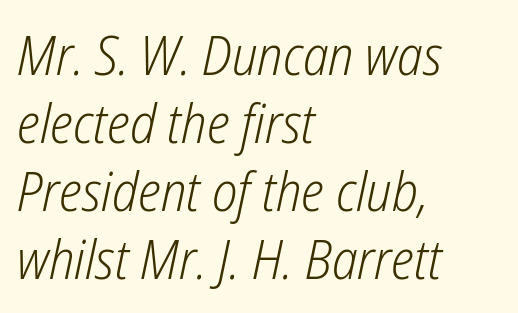
Q: Is the text bold? A: No.
Q: Is the text italic (slanted)? A: Yes, it leans right by about 12 degrees.
Q: Is the text underlined? A: No.
Q: How is the paragraph aligned? A: Left-aligned.
Q: Is the spacing between letters normal or unusually wide? A: Normal.
Q: Is the spacing between lines tight, normal or loose? A: Normal.
Q: Width (condensed, normal, or wide)? A: Condensed.
Q: Stroke contrast? A: Low.
Q: x-height? A: Medium.
Q: Monospaced? A: No.
